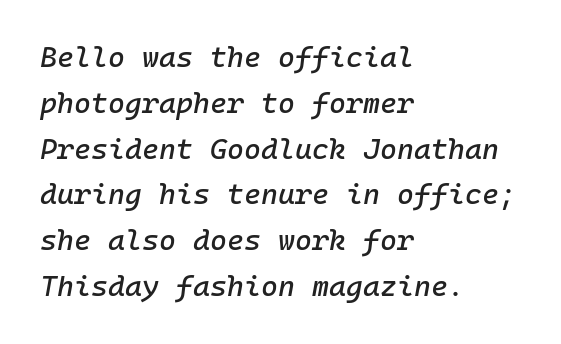
{"italic": "yes", "lean": "right", "slant_degrees": 10, "width": "normal", "stroke_contrast": "low", "x_height": "medium", "monospaced": "yes", "underline": "no", "align": "left", "line_spacing": "normal", "line_spacing_ratio": 1.58, "letter_spacing": "normal", "letter_spacing_em": 0.0, "glyph_px": 29}
